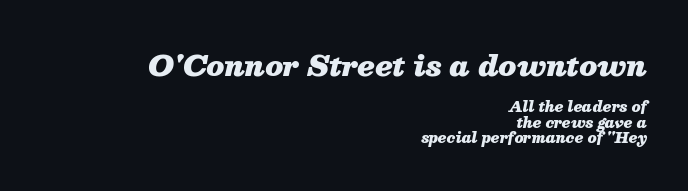
The image shows 28 px heavy type, italic (leaning right); set right-aligned, tight line spacing (1.1x), normal letter spacing, not underlined; the first (top) block is 2.0x larger; medium stroke contrast and a medium x-height.
